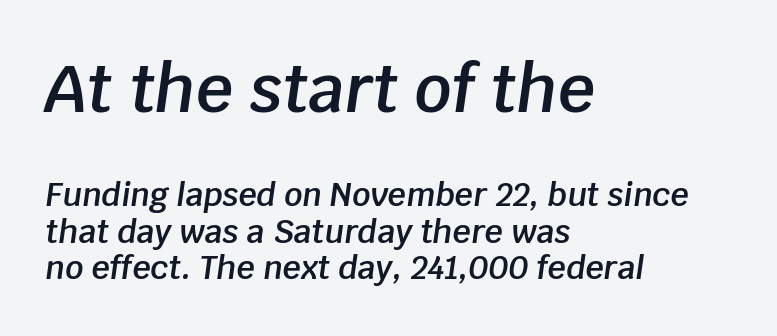
{"italic": "yes", "lean": "right", "slant_degrees": 8, "bold": "semi", "weight": "semibold", "width": "normal", "stroke_contrast": "low", "x_height": "large", "monospaced": "no", "underline": "no", "align": "left", "line_spacing": "tight", "line_spacing_ratio": 1.15, "letter_spacing": "normal", "letter_spacing_em": 0.0, "larger_block": "first", "size_ratio": 2.03, "glyph_px": 65}
